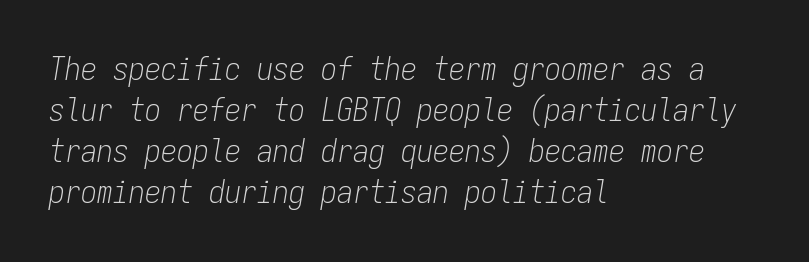
Q: Is the text bold? A: No.
Q: Is the text italic (slanted)? A: Yes, it leans right by about 9 degrees.
Q: Is the text underlined? A: No.
Q: How is the paragraph aligned? A: Left-aligned.
Q: Is the spacing between letters normal or unusually wide? A: Normal.
Q: Is the spacing between lines tight, normal or loose? A: Normal.
Q: Width (condensed, normal, or wide)? A: Condensed.
Q: Stroke contrast? A: Low.
Q: x-height? A: Medium.
Q: Monospaced? A: Yes.
